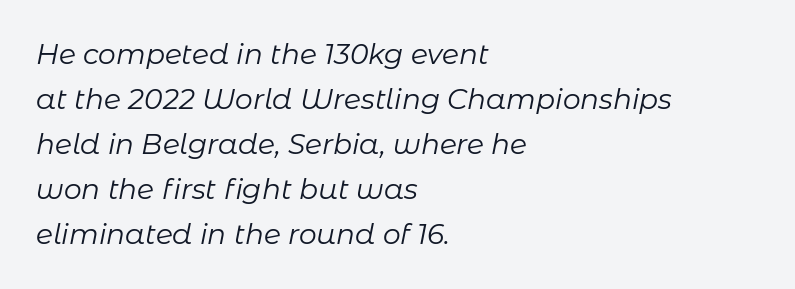
The typeface has the unassuming heft of standard copy or less. This sample uses an oblique cut, with every glyph tilted off the vertical. This rendering features lettering with no underline. Regarding leading, the lines here are spaced in the standard way. Short note: letters normally spaced. The rendering uses natural spacing where letterforms have individual widths.
